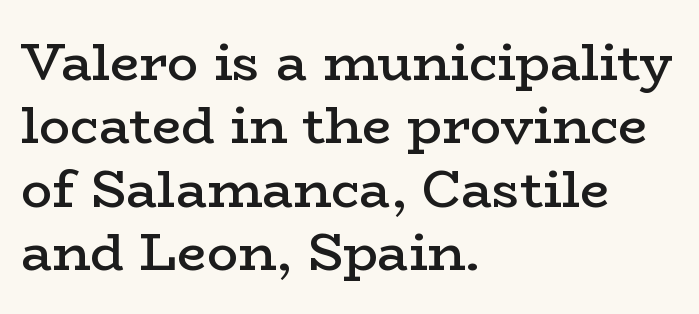
The image shows 52 px semibold, wide serif type, upright; set left-aligned, line spacing 1.22x, normal letter spacing, not underlined; low stroke contrast and a medium x-height.
